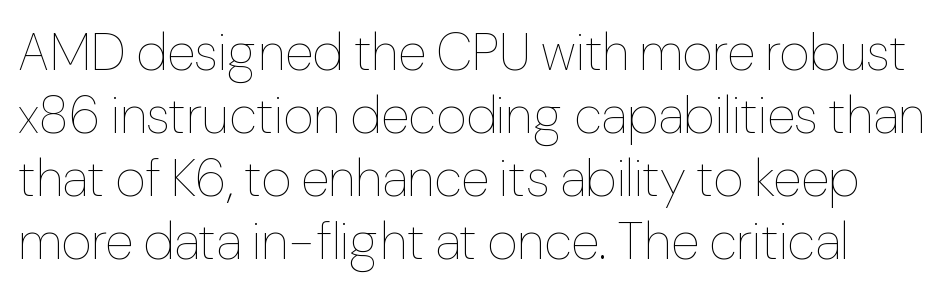
{"italic": "no", "bold": "no", "weight": "thin", "width": "normal", "stroke_contrast": "low", "x_height": "medium", "monospaced": "no", "underline": "no", "line_spacing_ratio": 1.21, "letter_spacing": "normal", "letter_spacing_em": 0.0, "glyph_px": 52}
